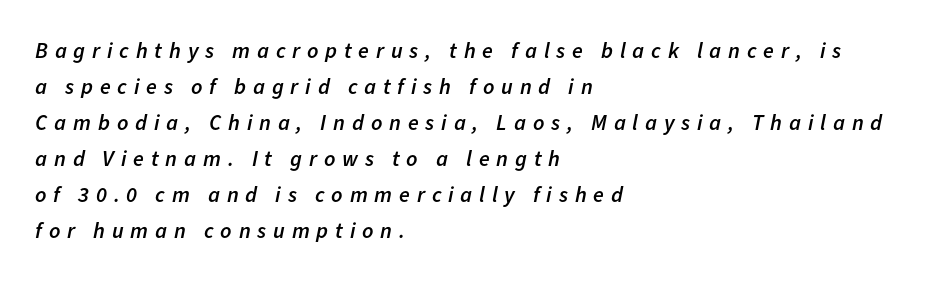
The image shows 22 px text type, italic (leaning right); set left-aligned, normal line spacing (1.64x), unusually wide letter spacing (+0.31 em), not underlined.
